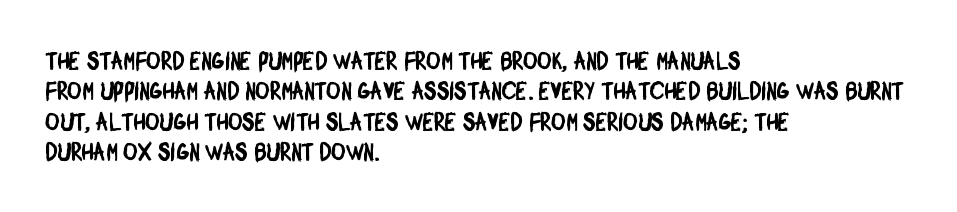
{"underline": "no", "align": "left", "line_spacing_ratio": 1.22, "letter_spacing": "normal", "letter_spacing_em": 0.0, "glyph_px": 25}
